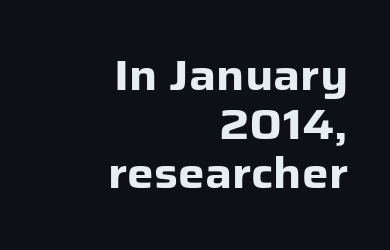
Unlike italic type, these characters show no tilt at all. Serif or sans? Sans — the stroke terminals are bare. The face used here is proportionally spaced, like ordinary book or web type. This sample uses plain, unmodified letter spacing.
